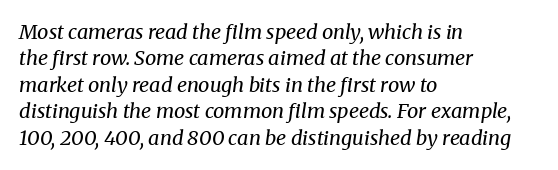
A bare baseline throughout the passage. Reading down the column, the eye jumps a familiar distance to each next line. Short and long lines alike share a common starting point at left. Looking at the ascenders, they clearly lean. Inter-character spacing is left at the font's built-in metrics. The font sits on the lighter half of the weight spectrum, regular included.
